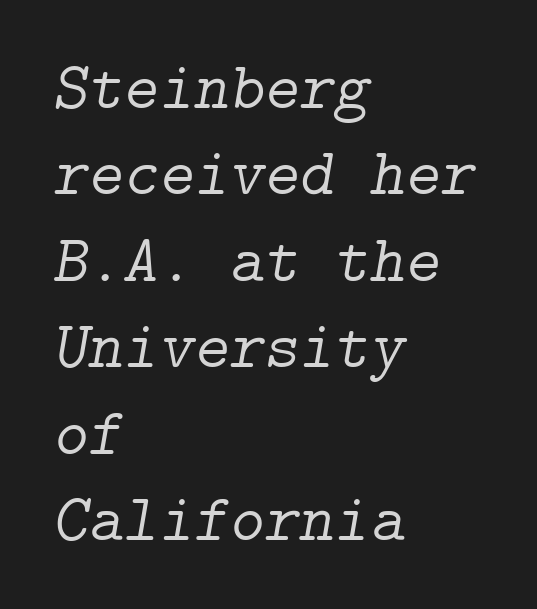
The image shows 67 px light serif type, italic (leaning right); set left-aligned, normal line spacing (1.29x), normal letter spacing, not underlined; low stroke contrast and a medium x-height.
